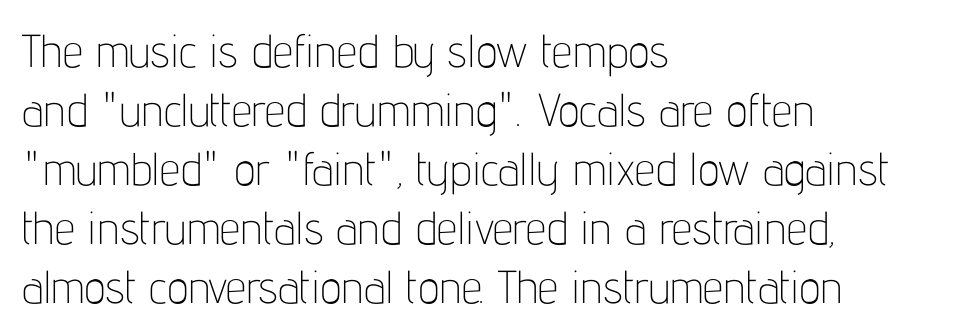
The weight would be labelled regular, book, light, or lighter still. If you measured baseline to baseline, you'd find a middling distance. Nothing sits at the stroke ends, so this counts as sans-serif. Each word holds together tightly as a unit, with standard inter-letter gaps.
